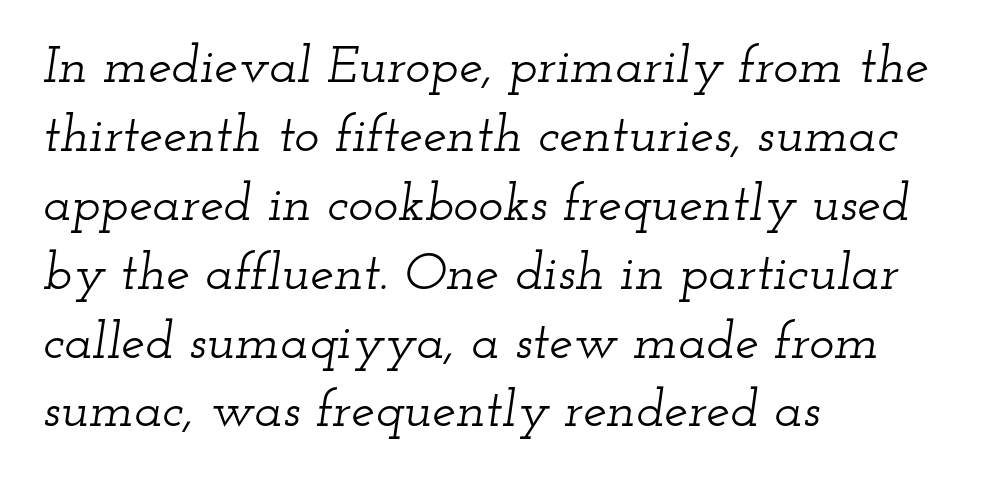
The image shows 53 px wide serif type, italic (leaning right); set left-aligned, normal line spacing (1.3x), normal letter spacing, not underlined; low stroke contrast and a small x-height.
